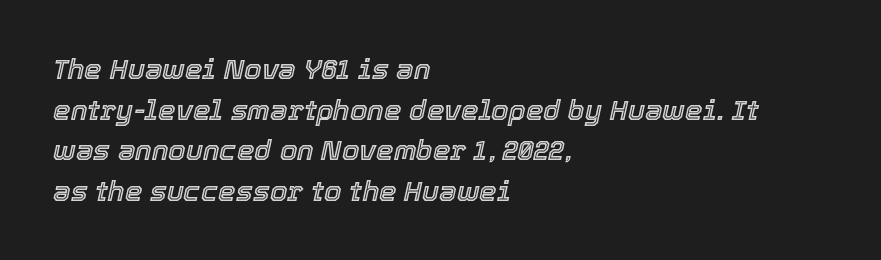
Here the glyphs are tracked normally, forming tight word shapes. This rendering uses left alignment, leaving the right contour irregular. There's an unmistakable incline to the writing here. Each letter keeps its own natural width here, so spacing adapts to shape. Descenders are the only things crossing below the line. Compared with typical paragraphs, the rows here are spaced about the same.
